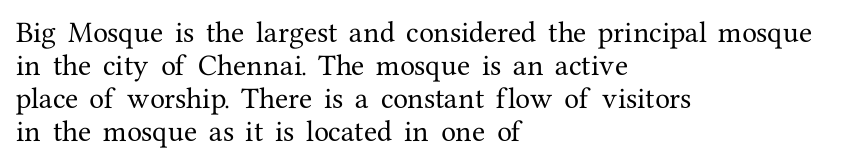
The image shows 24 px text type, upright; set left-aligned, normal line spacing (1.37x), normal letter spacing, not underlined.
